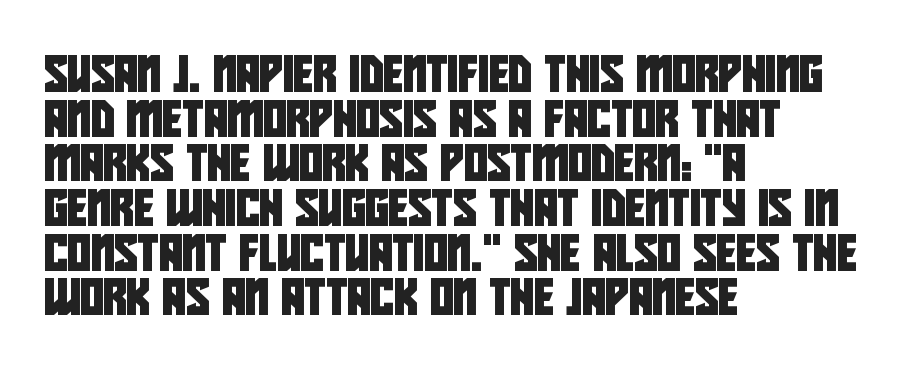
{"serif": "no", "width": "condensed", "stroke_contrast": "low", "x_height": "large", "monospaced": "no", "underline": "no", "align": "left", "line_spacing_ratio": 1.24, "letter_spacing": "normal", "letter_spacing_em": 0.0, "glyph_px": 36}
